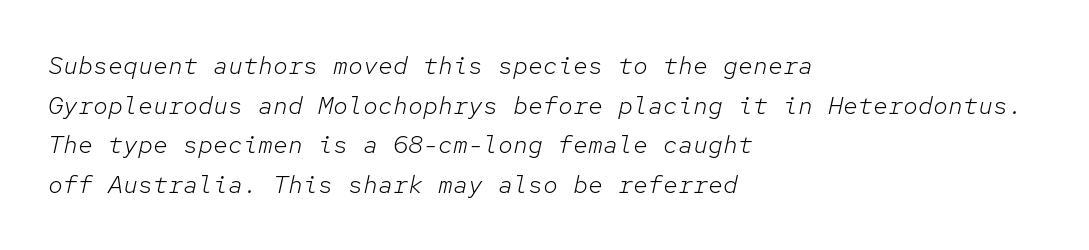
The image shows 25 px text type, italic (leaning right); set left-aligned, normal line spacing (1.59x), normal letter spacing, not underlined.
